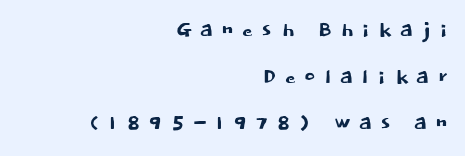
Q: Is the text italic (slanted)? A: No, it is upright.
Q: Is the text underlined? A: No.
Q: How is the paragraph aligned? A: Right-aligned.
Q: Is the spacing between letters normal or unusually wide? A: Unusually wide.
